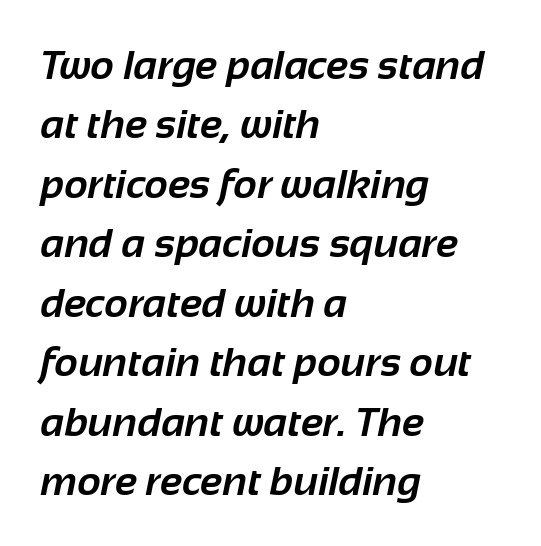
{"serif": "no", "bold": "yes", "weight": "bold", "width": "normal", "stroke_contrast": "low", "x_height": "medium", "monospaced": "no", "underline": "no", "align": "left", "line_spacing": "normal", "line_spacing_ratio": 1.45, "letter_spacing": "normal", "letter_spacing_em": 0.0, "glyph_px": 41}
